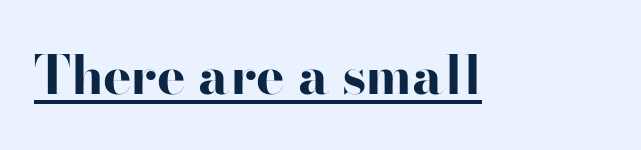
{"serif": "no", "italic": "no", "bold": "yes", "weight": "bold", "width": "wide", "stroke_contrast": "high", "x_height": "small", "monospaced": "no", "underline": "yes", "letter_spacing": "normal", "letter_spacing_em": 0.0, "glyph_px": 53}
